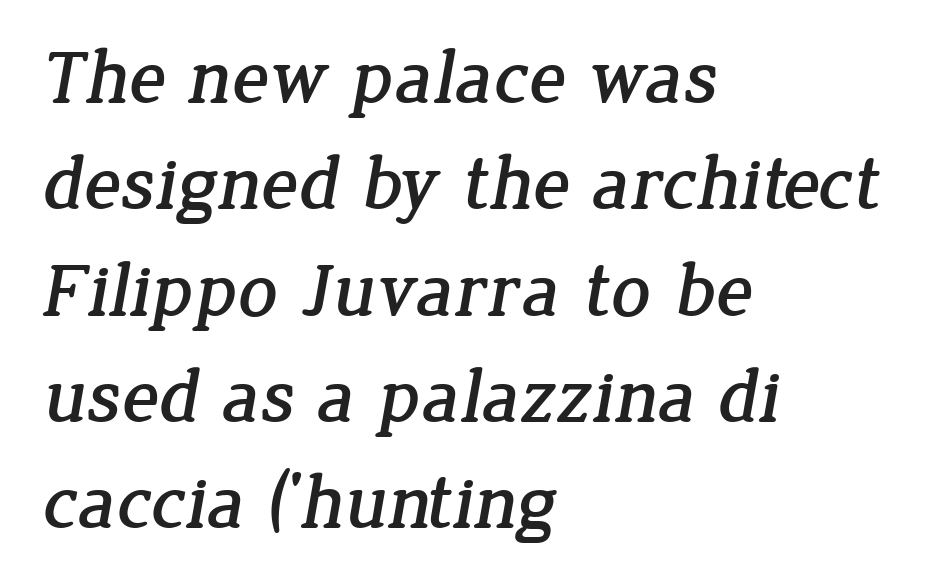
These lines are rendered in a variable-pitch font. Honestly, the letter spacing is just normal — you wouldn't notice it. Alignment: flush left. Regular leading.
